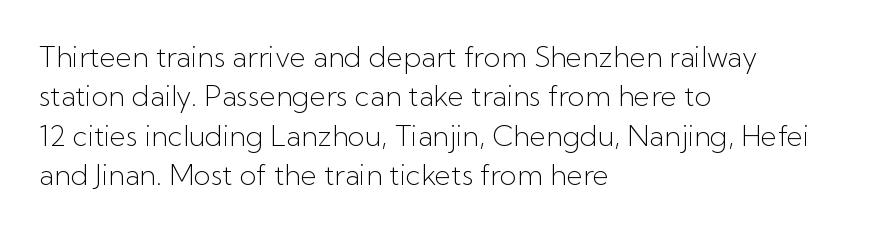
{"serif": "no", "italic": "no", "bold": "no", "weight": "light", "width": "normal", "stroke_contrast": "low", "x_height": "medium", "monospaced": "no", "underline": "no", "align": "left", "line_spacing": "normal", "line_spacing_ratio": 1.41, "letter_spacing": "normal", "letter_spacing_em": 0.0, "glyph_px": 28}
